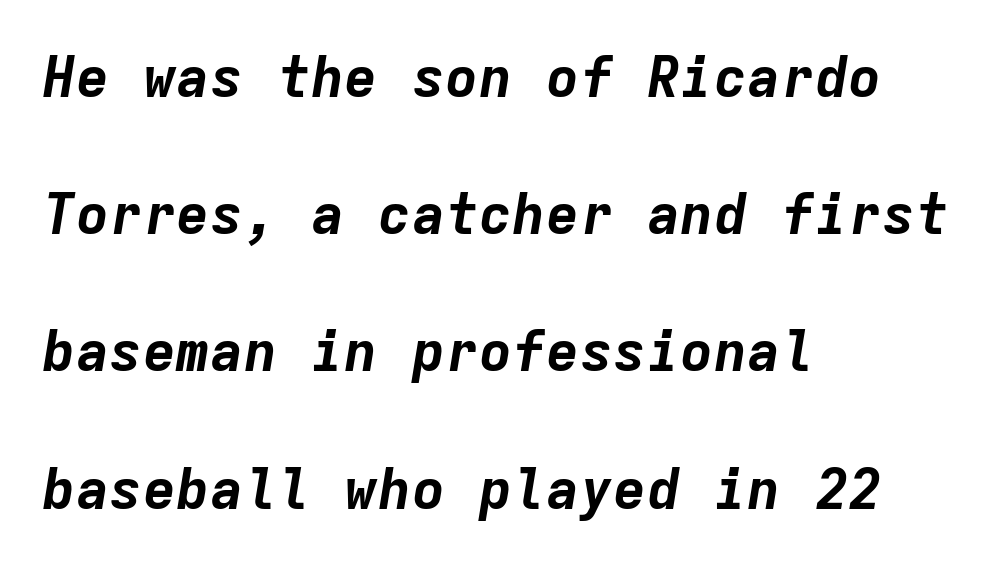
{"italic": "yes", "lean": "right", "slant_degrees": 9, "bold": "yes", "weight": "bold", "width": "normal", "stroke_contrast": "low", "x_height": "medium", "monospaced": "yes", "underline": "no", "align": "left", "line_spacing": "loose", "line_spacing_ratio": 2.45, "letter_spacing": "normal", "letter_spacing_em": 0.0, "glyph_px": 56}
